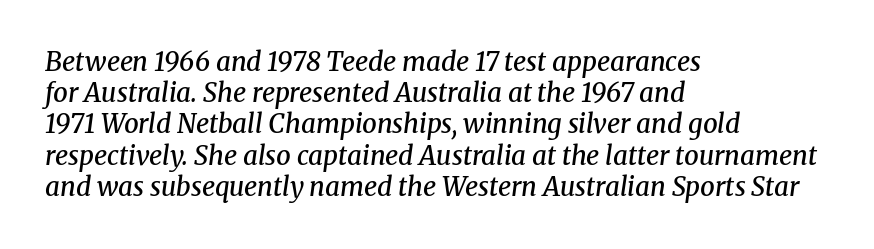
Q: Is the text bold? A: Semi-bold.
Q: Is the text italic (slanted)? A: Yes, it leans right by about 8 degrees.
Q: Is the text underlined? A: No.
Q: How is the paragraph aligned? A: Left-aligned.
Q: Is the spacing between letters normal or unusually wide? A: Normal.
